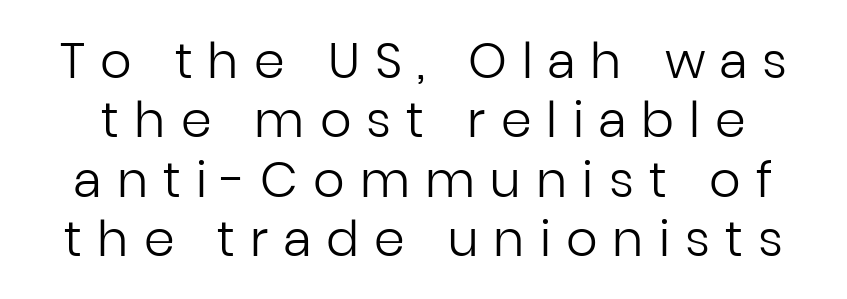
The gaps between neighbouring characters are conspicuously large. Does the type have serifs? No, each stem ends abruptly. These lines are rendered in a variable-pitch font. Words float on clear page, feet unadorned. Italic: no, the glyphs are upright roman.
